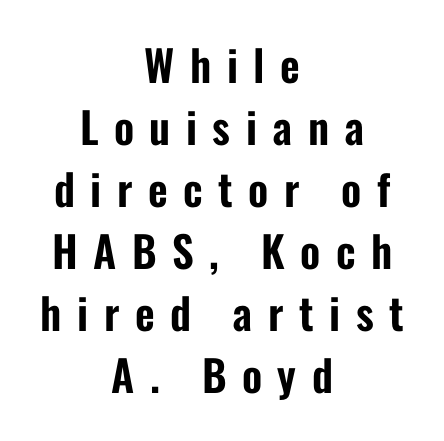
Display-style spreading of the glyphs; the letterfit is very open. Here the designer chose a conventional face with non-uniform glyph widths. Each row of text sits above clean, open space. The rendering shows plain stroke endings on the letterforms — a sans-serif design. The paragraph has two soft edges and a firm central axis. Posture: upright roman.
